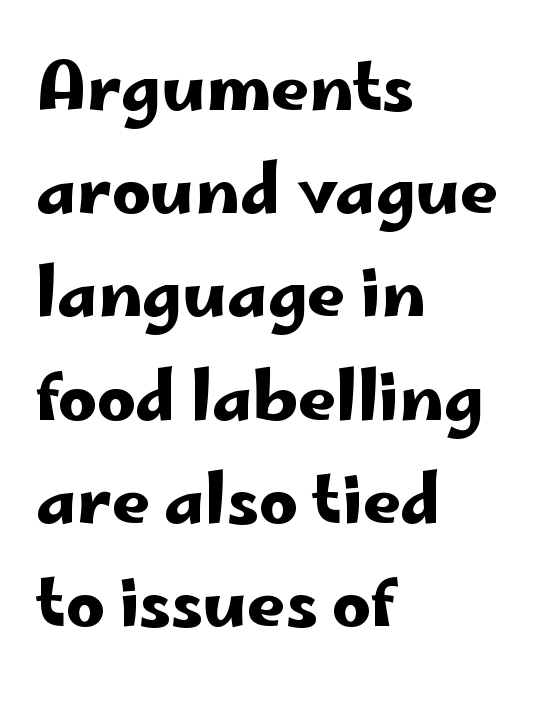
{"serif": "no", "italic": "no", "width": "wide", "stroke_contrast": "low", "x_height": "small", "monospaced": "no", "underline": "no", "align": "left", "line_spacing": "normal", "line_spacing_ratio": 1.54, "letter_spacing": "normal", "letter_spacing_em": 0.0, "glyph_px": 67}
